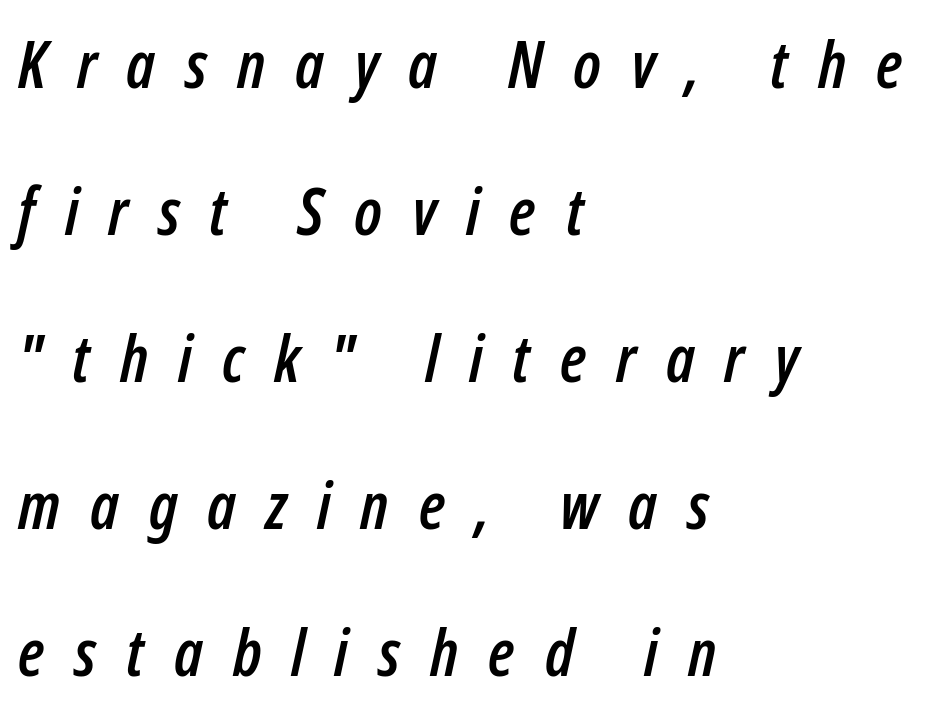
{"italic": "yes", "lean": "right", "slant_degrees": 12, "width": "condensed", "stroke_contrast": "low", "x_height": "medium", "monospaced": "no", "underline": "no", "align": "left", "line_spacing": "loose", "line_spacing_ratio": 2.26, "letter_spacing": "wide", "letter_spacing_em": 0.46, "glyph_px": 65}
